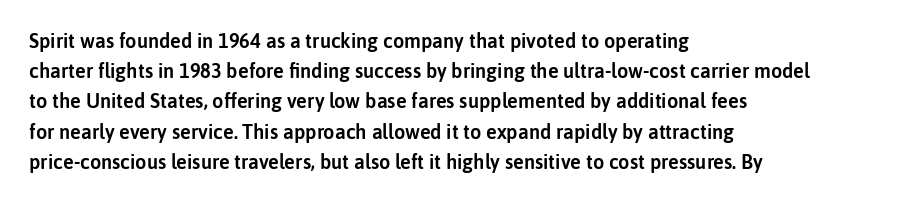
Q: Is the text italic (slanted)? A: No, it is upright.
Q: Is the text underlined? A: No.
Q: How is the paragraph aligned? A: Left-aligned.
Q: Is the spacing between letters normal or unusually wide? A: Normal.
Q: Is the spacing between lines tight, normal or loose? A: Normal.
